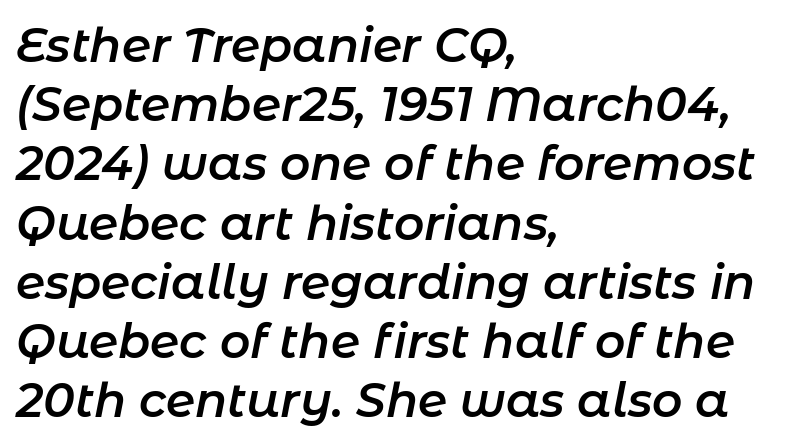
{"italic": "yes", "lean": "right", "slant_degrees": 11, "bold": "semi", "weight": "semibold", "width": "normal", "stroke_contrast": "low", "x_height": "medium", "monospaced": "no", "underline": "no", "align": "left", "line_spacing": "normal", "line_spacing_ratio": 1.26, "letter_spacing": "normal", "letter_spacing_em": 0.0, "glyph_px": 47}
